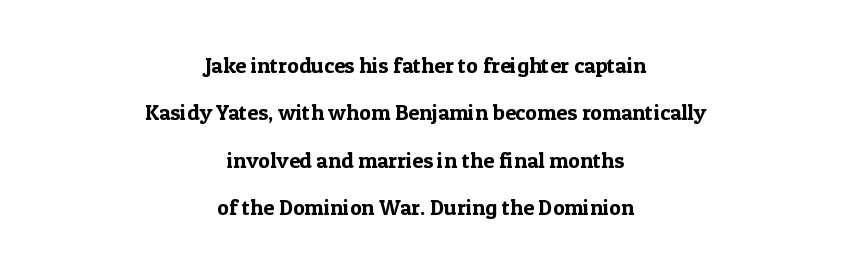
Q: Is the text italic (slanted)? A: No, it is upright.
Q: Is the text underlined? A: No.
Q: How is the paragraph aligned? A: Centered.
Q: Is the spacing between letters normal or unusually wide? A: Normal.
Q: Is the spacing between lines tight, normal or loose? A: Loose.
